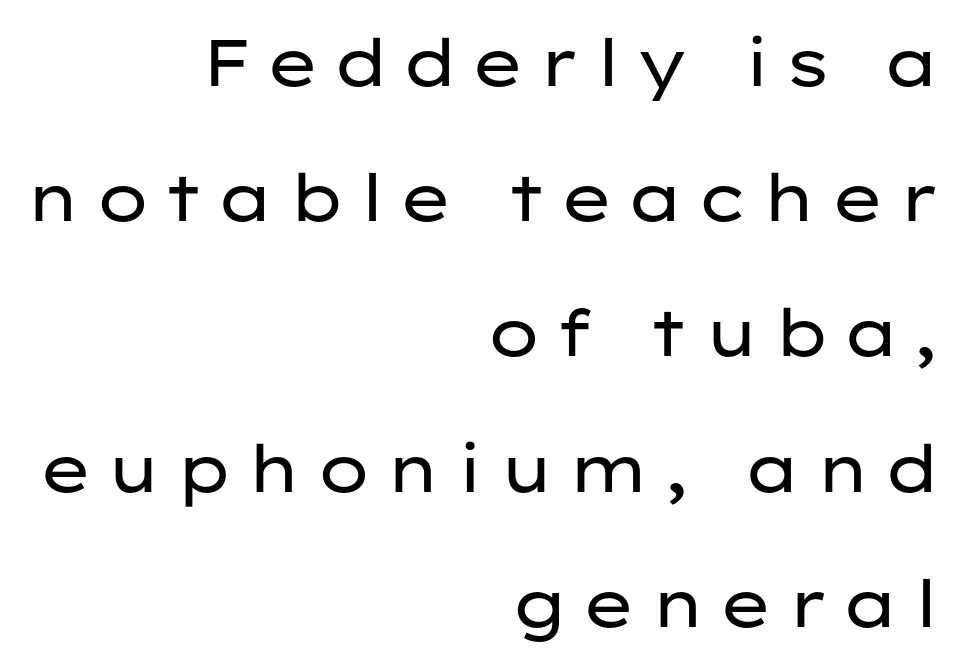
Rendered with straight, roman letterforms. The face used here is proportionally spaced, like ordinary book or web type. Has an underline been added? It has not. A typesetter would call this leading open, well beyond the default. The typesetting does not lean heavy: it is not bold. Serif or sans? Sans — the stroke terminals are bare.
